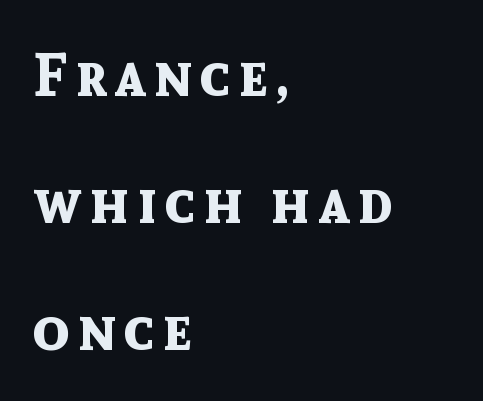
{"serif": "no", "italic": "no", "bold": "yes", "weight": "bold", "width": "normal", "x_height": "medium", "monospaced": "no", "underline": "no", "align": "left", "line_spacing": "loose", "line_spacing_ratio": 2.12, "glyph_px": 60}
